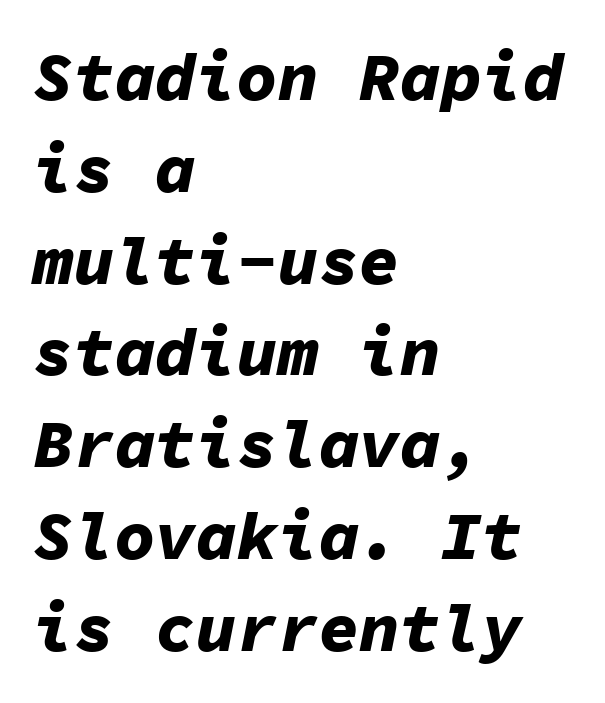
Does extra space separate the letters? No, they use regular spacing. Clear beneath every line of the passage. Think of a typewriter: that constant character pitch is what you see here. Does the lettering tilt? It does — this is italic.
